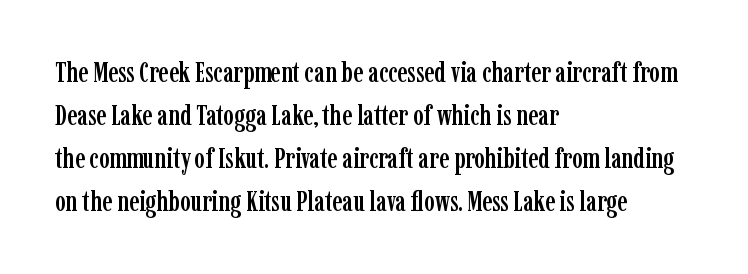
{"serif": "yes", "italic": "no", "width": "condensed", "stroke_contrast": "low", "x_height": "medium", "monospaced": "no", "underline": "no", "align": "left", "line_spacing": "normal", "line_spacing_ratio": 1.54, "letter_spacing": "normal", "letter_spacing_em": 0.0, "glyph_px": 28}
